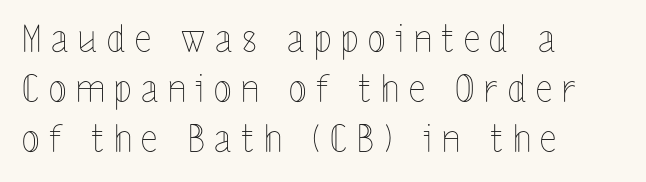
{"italic": "no", "bold": "no", "weight": "thin", "width": "condensed", "x_height": "medium", "monospaced": "no", "underline": "no", "align": "left", "line_spacing": "normal", "line_spacing_ratio": 1.35, "letter_spacing": "wide", "letter_spacing_em": 0.26, "glyph_px": 37}
